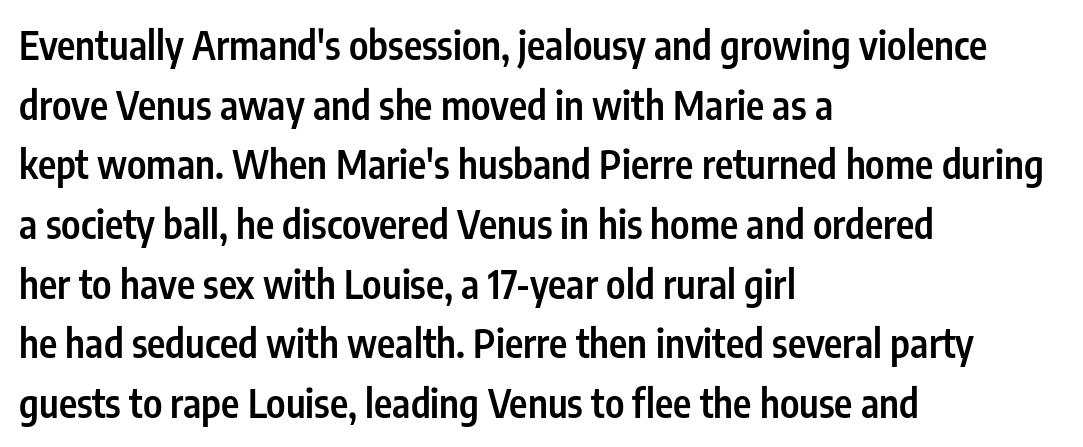
The image shows 39 px semibold, condensed sans-serif type, upright; set left-aligned, normal line spacing (1.53x), normal letter spacing, not underlined; low stroke contrast and a medium x-height.
